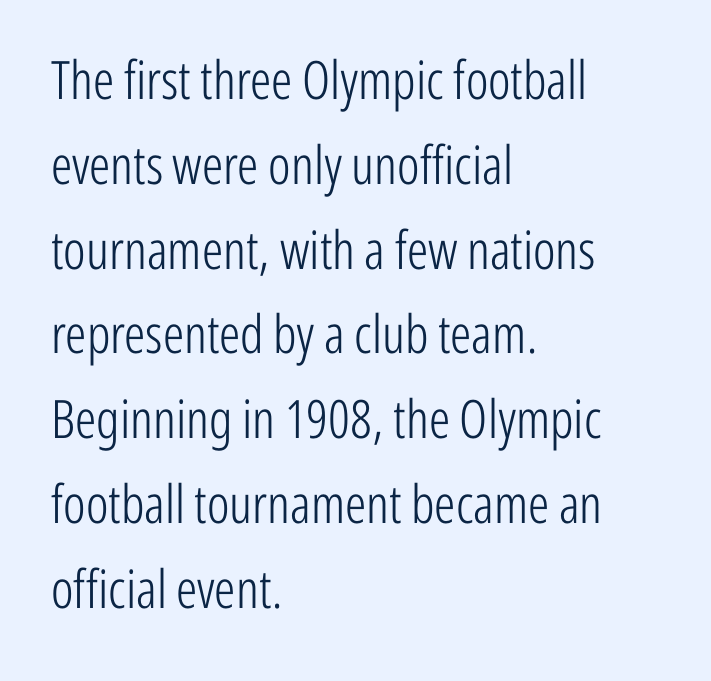
{"serif": "no", "italic": "no", "bold": "no", "weight": "light", "width": "condensed", "stroke_contrast": "low", "x_height": "medium", "monospaced": "no", "underline": "no", "align": "left", "line_spacing": "normal", "line_spacing_ratio": 1.6, "letter_spacing": "normal", "letter_spacing_em": 0.0, "glyph_px": 53}
